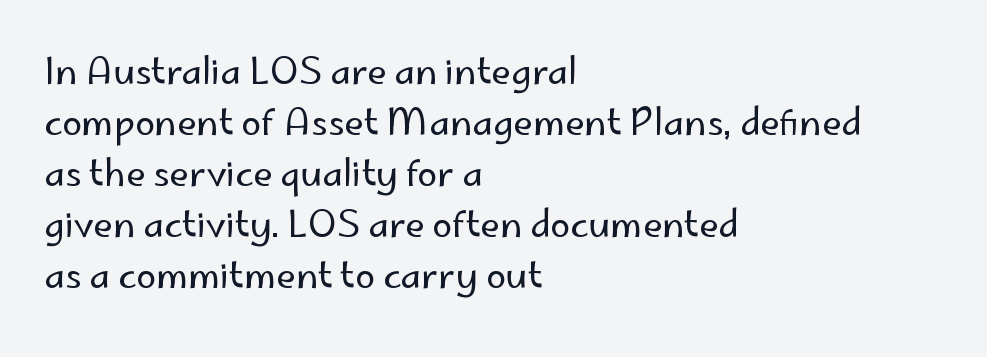
The image shows 36 px regular-weight sans-serif type, upright; set left-aligned, normal line spacing (1.42x), normal letter spacing, not underlined; low stroke contrast and a small x-height.
